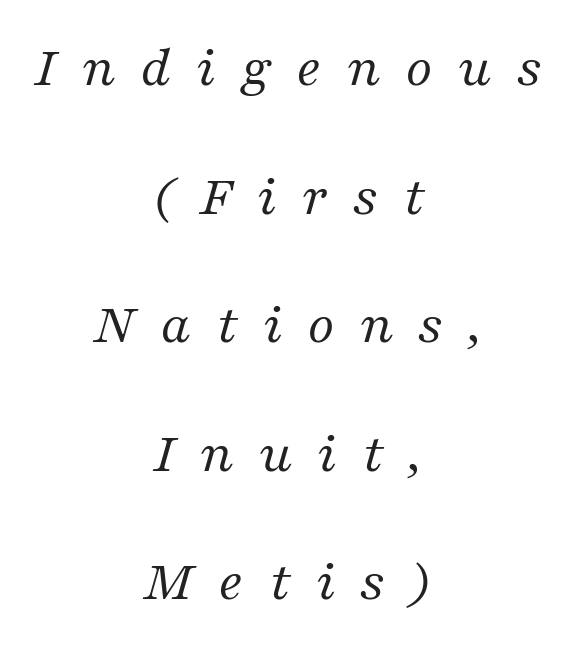
The image shows 59 px regular-weight serif type, italic (leaning right); set centered, loose line spacing (2.18x), unusually wide letter spacing (+0.42 em), not underlined; medium stroke contrast and a medium x-height.
